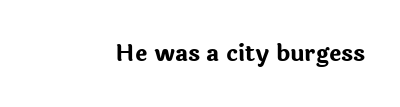
The image shows 23 px bold type, upright; set normal letter spacing, not underlined.
